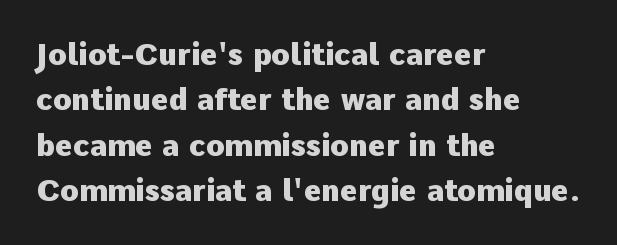
Q: Is the text bold? A: Yes.
Q: Is the text italic (slanted)? A: No, it is upright.
Q: Is the typeface a serif or a sans-serif typeface? A: Sans-serif.
Q: Is the text underlined? A: No.
Q: How is the paragraph aligned? A: Left-aligned.
Q: Is the spacing between letters normal or unusually wide? A: Normal.
Q: Is the spacing between lines tight, normal or loose? A: Normal.
Q: Width (condensed, normal, or wide)? A: Normal.
Q: Stroke contrast? A: Low.
Q: x-height? A: Medium.
Q: Monospaced? A: No.
